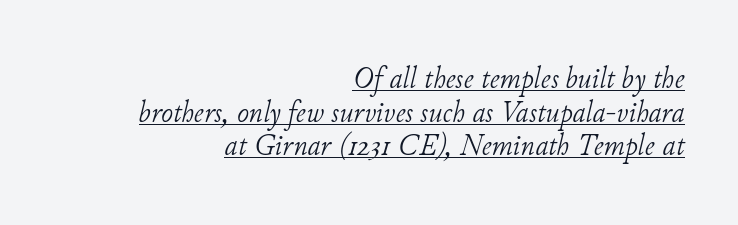
Reading down the block, your eye finds every line finishing at a fixed right position. The face used here is rendered with its standard letterfit. The glyphs are accompanied by a horizontal stroke just below them. The letters advance in unequal steps, a hallmark of proportional type. Nothing heavy about these letters — not bold at all.
